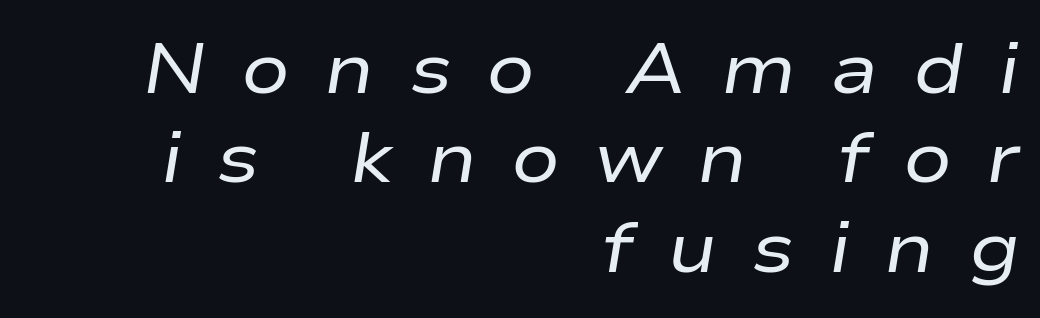
{"italic": "yes", "lean": "right", "slant_degrees": 9, "bold": "no", "weight": "regular", "width": "wide", "stroke_contrast": "low", "x_height": "medium", "monospaced": "no", "underline": "no", "align": "right", "line_spacing_ratio": 1.24, "letter_spacing": "wide", "letter_spacing_em": 0.47, "glyph_px": 72}
